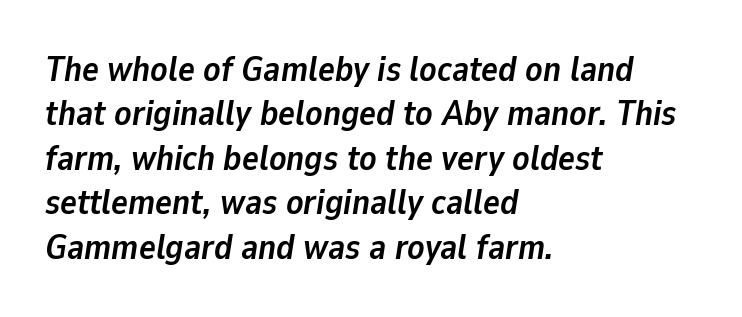
Q: Is the text bold? A: Yes.
Q: Is the text italic (slanted)? A: Yes, it leans right by about 9 degrees.
Q: Is the text underlined? A: No.
Q: How is the paragraph aligned? A: Left-aligned.
Q: Is the spacing between letters normal or unusually wide? A: Normal.
Q: Is the spacing between lines tight, normal or loose? A: Normal.
Q: Width (condensed, normal, or wide)? A: Normal.
Q: Stroke contrast? A: Low.
Q: x-height? A: Medium.
Q: Monospaced? A: No.
